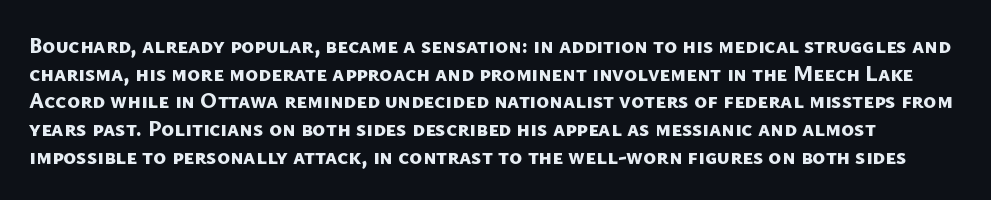
Q: Is the text bold? A: Yes.
Q: Is the text underlined? A: No.
Q: Is the spacing between letters normal or unusually wide? A: Normal.
Q: Is the spacing between lines tight, normal or loose? A: Normal.
